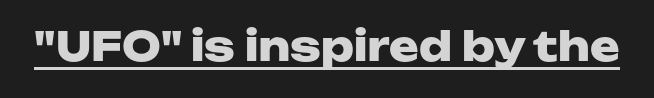
Q: Is the text bold? A: Yes.
Q: Is the text italic (slanted)? A: No, it is upright.
Q: Is the typeface a serif or a sans-serif typeface? A: Sans-serif.
Q: Is the text underlined? A: Yes.
Q: Is the spacing between letters normal or unusually wide? A: Normal.
Q: Width (condensed, normal, or wide)? A: Wide.
Q: Stroke contrast? A: Low.
Q: x-height? A: Medium.
Q: Monospaced? A: No.
